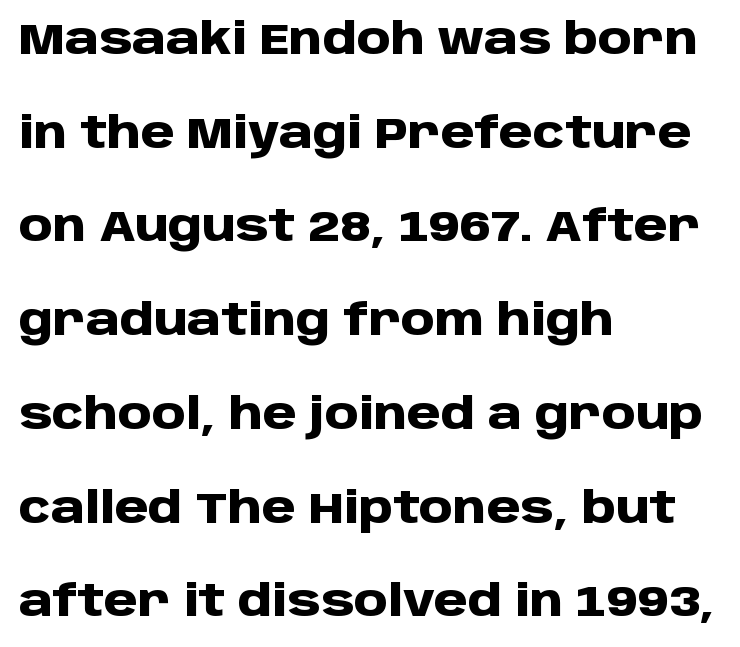
Font category for this specimen: sans-serif. These lines carry a lot of weight — the face is fully bold. Words appear dense and cohesive because spacing is normal. Varying glyph widths throughout — classic text-font behaviour. The ragged edge is on the right, which tells us the setting is flush left. Style check: upright.
